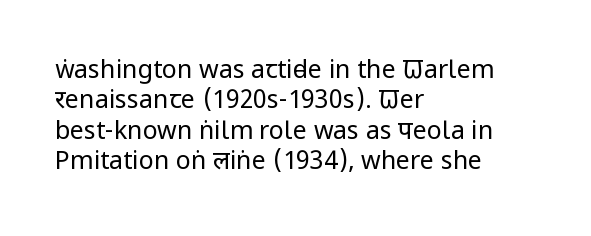
Q: Is the text bold? A: No.
Q: Is the text italic (slanted)? A: No, it is upright.
Q: Is the text underlined? A: No.
Q: How is the paragraph aligned? A: Left-aligned.
Q: Is the spacing between letters normal or unusually wide? A: Normal.
